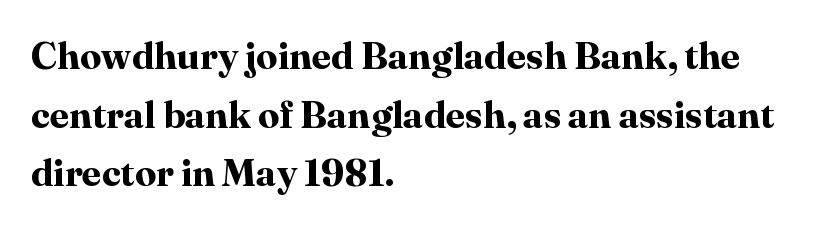
Typographically, this falls in the serif category. Notice how the stems are strictly vertical — no italics here. Strong, thick strokes mark this as bold type. Evenly set lines give the paragraph a standard silhouette. The rendering uses natural spacing where letterforms have individual widths. Descenders hang freely into open space.
